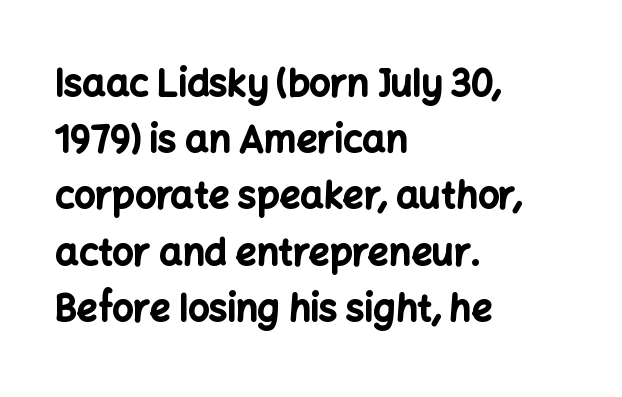
{"serif": "no", "italic": "no", "bold": "yes", "weight": "bold", "width": "normal", "stroke_contrast": "low", "x_height": "medium", "monospaced": "no", "underline": "no", "align": "left", "line_spacing": "normal", "line_spacing_ratio": 1.52, "letter_spacing": "normal", "letter_spacing_em": 0.0, "glyph_px": 37}
